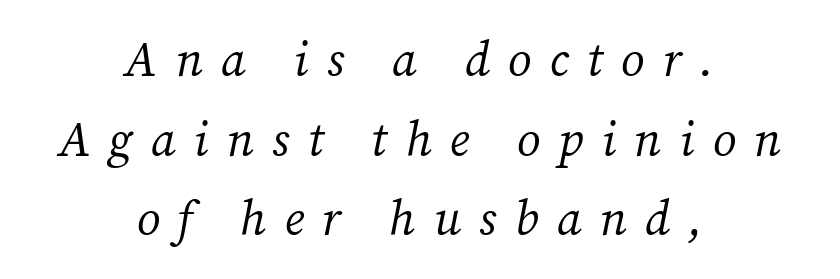
{"serif": "yes", "italic": "yes", "lean": "right", "slant_degrees": 12, "bold": "no", "weight": "regular", "width": "normal", "stroke_contrast": "medium", "x_height": "medium", "monospaced": "no", "underline": "no", "align": "center", "line_spacing": "normal", "line_spacing_ratio": 1.66, "letter_spacing": "wide", "letter_spacing_em": 0.38, "glyph_px": 48}
